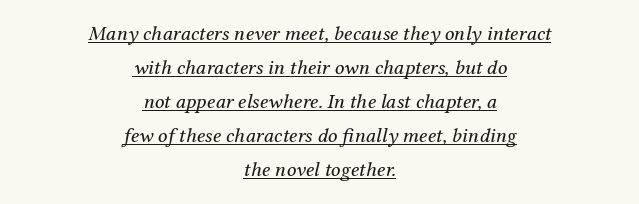
The image shows 21 px text type, italic (leaning right); set centered, normal line spacing (1.62x), normal letter spacing, underlined.
